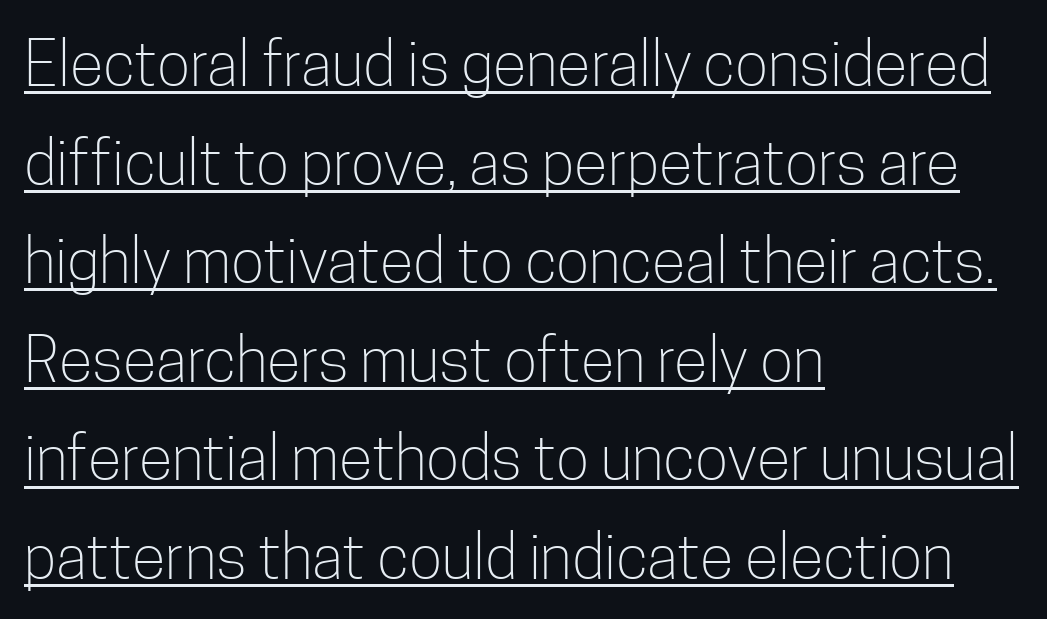
The image shows 62 px light, condensed sans-serif type, upright; set left-aligned, normal line spacing (1.59x), normal letter spacing, underlined; low stroke contrast and a medium x-height.
